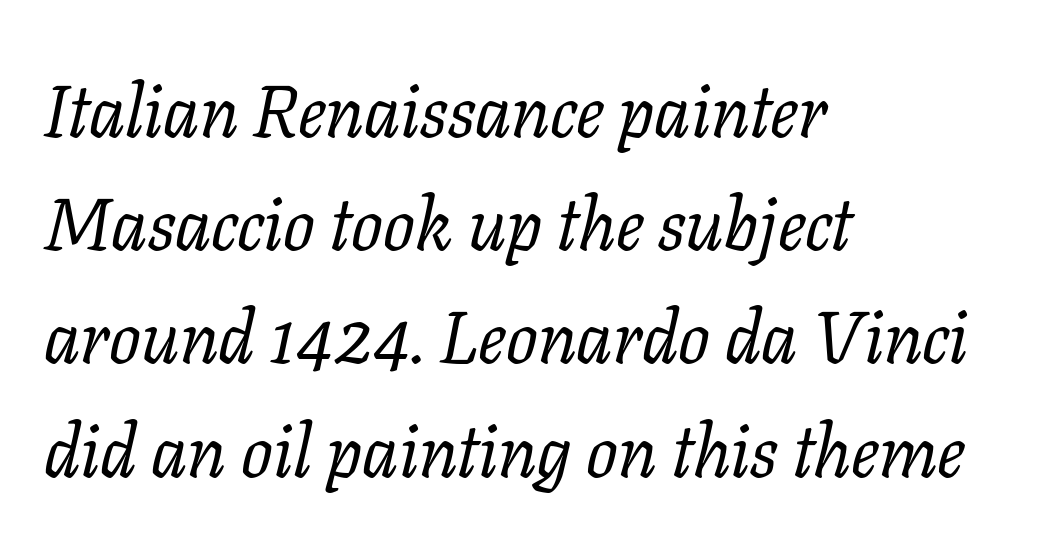
Q: Is the text bold? A: No.
Q: Is the text italic (slanted)? A: Yes, it leans right by about 11 degrees.
Q: Is the typeface a serif or a sans-serif typeface? A: Serif.
Q: Is the text underlined? A: No.
Q: How is the paragraph aligned? A: Left-aligned.
Q: Is the spacing between letters normal or unusually wide? A: Normal.
Q: Is the spacing between lines tight, normal or loose? A: Normal.
Q: Width (condensed, normal, or wide)? A: Normal.
Q: Stroke contrast? A: Low.
Q: x-height? A: Medium.
Q: Monospaced? A: No.
